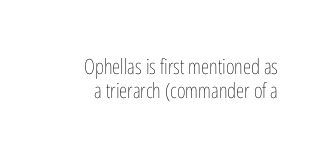
Q: Is the text bold? A: No.
Q: Is the text italic (slanted)? A: No, it is upright.
Q: Is the text underlined? A: No.
Q: Is the spacing between letters normal or unusually wide? A: Normal.
